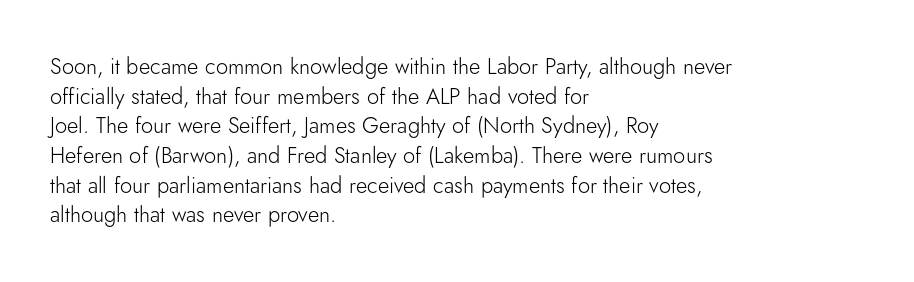
Unmarked baselines from the first word to the last. The designer left line spacing at the default. The rendering anchors every line to the left-hand side. The gaps between neighbouring characters are ordinary and unremarkable. The type sits square on the baseline with zero lean.
